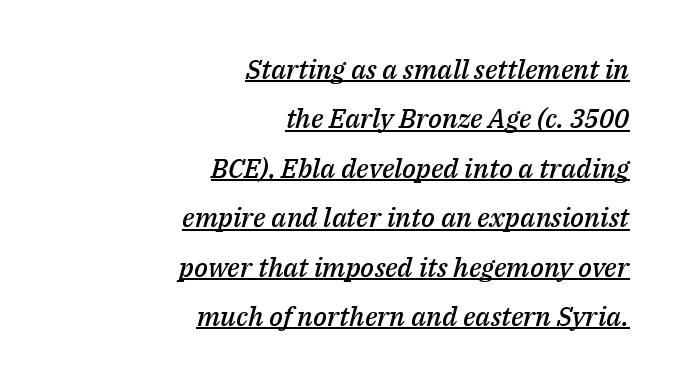
{"italic": "yes", "lean": "right", "slant_degrees": 14, "bold": "semi", "underline": "yes", "align": "right", "line_spacing_ratio": 1.83, "letter_spacing": "normal", "letter_spacing_em": 0.0, "glyph_px": 27}
